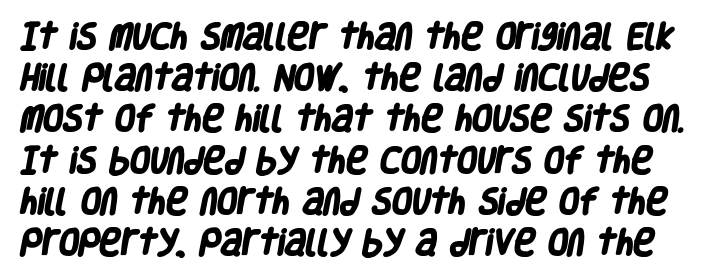
{"serif": "no", "bold": "yes", "weight": "heavy", "width": "condensed", "stroke_contrast": "low", "x_height": "large", "monospaced": "no", "underline": "no", "line_spacing": "normal", "line_spacing_ratio": 1.42, "letter_spacing": "normal", "letter_spacing_em": 0.0, "glyph_px": 29}
